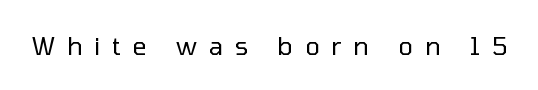
{"italic": "no", "bold": "no", "underline": "no", "letter_spacing": "wide", "letter_spacing_em": 0.47, "glyph_px": 25}
